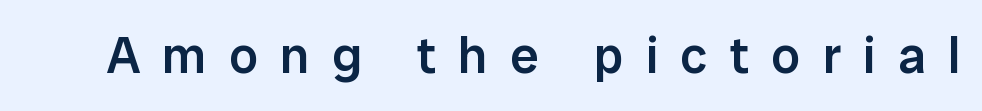
The image shows 51 px semibold sans-serif type, upright; set unusually wide letter spacing (+0.44 em), not underlined; low stroke contrast and a medium x-height.
